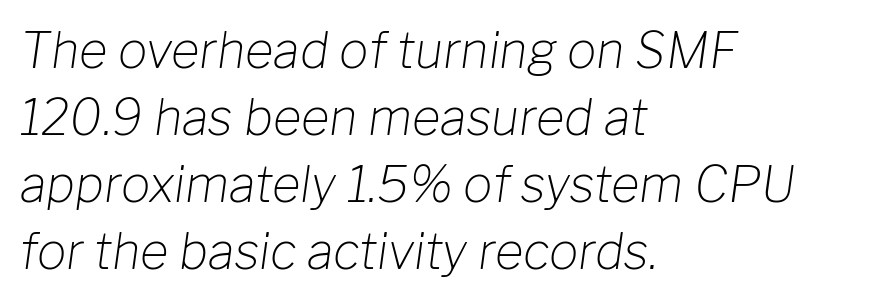
Notice how the stems are inclined rather than vertical — that's the hallmark of italics. The letters look calm and open, with moderate or lighter stems. The baseline area is clear. There is no visible air inserted between adjacent glyphs.
